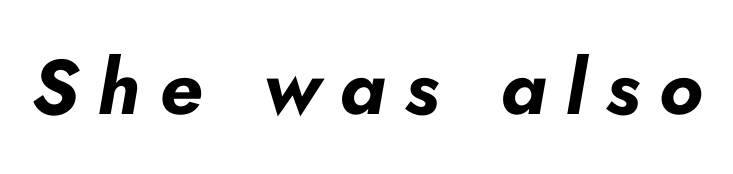
{"italic": "yes", "lean": "right", "slant_degrees": 10, "bold": "yes", "weight": "bold", "width": "normal", "stroke_contrast": "low", "x_height": "small", "monospaced": "no", "underline": "no", "letter_spacing": "wide", "letter_spacing_em": 0.25, "glyph_px": 77}
